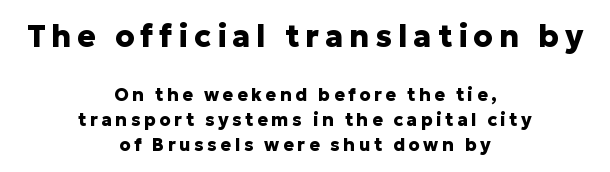
Q: Is the text bold? A: Yes.
Q: Is the text italic (slanted)? A: No, it is upright.
Q: Is the typeface a serif or a sans-serif typeface? A: Sans-serif.
Q: Is the text underlined? A: No.
Q: How is the paragraph aligned? A: Centered.
Q: Is the spacing between lines tight, normal or loose? A: Normal.
Q: Which block of text is set in a larger size, the first (top) or the second (bottom)? A: The first (top) one.
Q: Width (condensed, normal, or wide)? A: Normal.
Q: Stroke contrast? A: Low.
Q: x-height? A: Medium.
Q: Monospaced? A: No.
